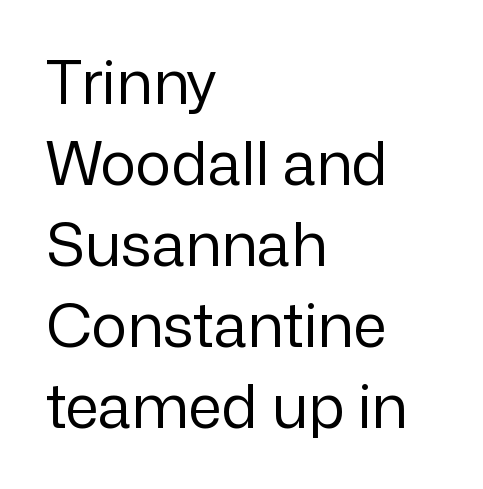
Each letter's strokes conclude bluntly, with no projecting serifs. Think standard paragraph weight, or any step lighter than that. Nobody drew a line under any word here. Standard letterfit; no display-style spreading of the glyphs. The rendering anchors every line to the left-hand side. This sample uses an upright cut, with every glyph sitting square on the baseline.
